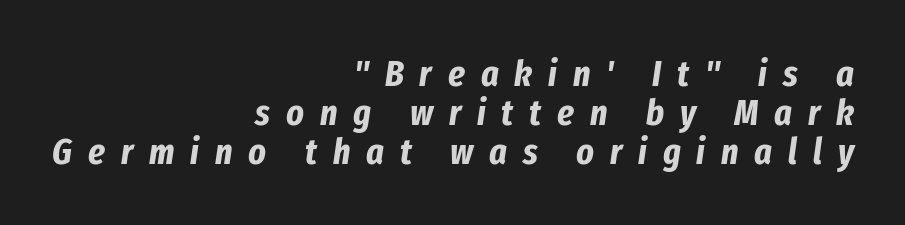
There is plenty of visible air inserted between adjacent glyphs. Rule under the text: the space is simply empty. If you drew a line through each stem, it would be angled. How would I describe the line gaps? Narrow and economical.
